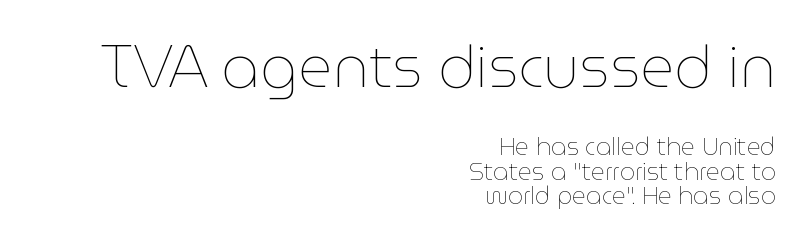
Q: Is the text bold? A: No.
Q: Is the text italic (slanted)? A: No, it is upright.
Q: Is the text underlined? A: No.
Q: How is the paragraph aligned? A: Right-aligned.
Q: Is the spacing between letters normal or unusually wide? A: Normal.
Q: Is the spacing between lines tight, normal or loose? A: Tight.
Q: Which block of text is set in a larger size, the first (top) or the second (bottom)? A: The first (top) one.
Q: Width (condensed, normal, or wide)? A: Normal.
Q: Stroke contrast? A: Low.
Q: x-height? A: Medium.
Q: Monospaced? A: No.
